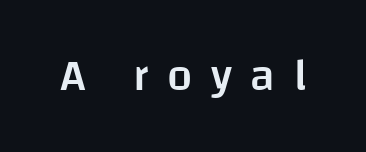
{"serif": "no", "italic": "no", "bold": "semi", "weight": "semibold", "width": "normal", "stroke_contrast": "low", "x_height": "large", "monospaced": "no", "underline": "no", "letter_spacing": "wide", "letter_spacing_em": 0.41, "glyph_px": 45}
